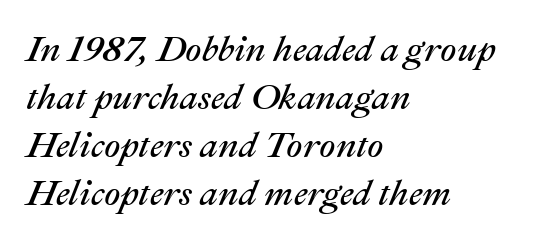
Q: Is the text bold? A: No.
Q: Is the text italic (slanted)? A: Yes, it leans right by about 22 degrees.
Q: Is the text underlined? A: No.
Q: How is the paragraph aligned? A: Left-aligned.
Q: Is the spacing between letters normal or unusually wide? A: Normal.
Q: Is the spacing between lines tight, normal or loose? A: Normal.
Q: Width (condensed, normal, or wide)? A: Normal.
Q: Stroke contrast? A: Medium.
Q: x-height? A: Medium.
Q: Monospaced? A: No.
